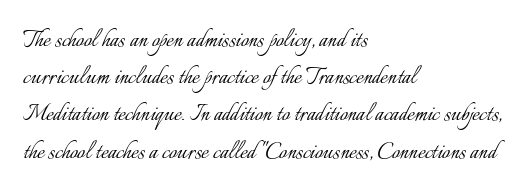
Type without underlining. Alignment: flush left. Spacing verdict: proportional, widths tailored to each character. Is this a heavy cut? Hardly; it is regular or lighter.
